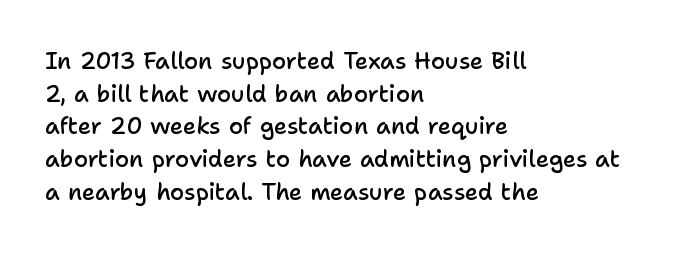
The image shows 23 px text type, upright; set left-aligned, normal line spacing (1.42x), normal letter spacing, not underlined.
